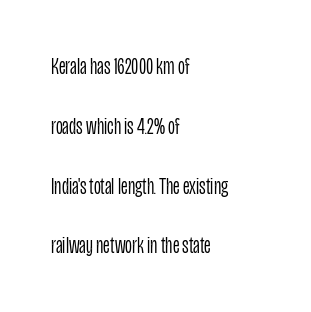
Q: Is the text bold? A: No.
Q: Is the text italic (slanted)? A: No, it is upright.
Q: Is the text underlined? A: No.
Q: How is the paragraph aligned? A: Left-aligned.
Q: Is the spacing between letters normal or unusually wide? A: Normal.
Q: Is the spacing between lines tight, normal or loose? A: Loose.
